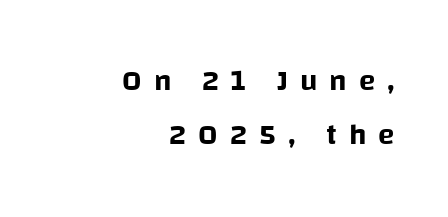
The image shows 30 px sans-serif type, upright; set right-aligned, line spacing 1.81x, unusually wide letter spacing (+0.4 em), not underlined; low stroke contrast and a large x-height.
